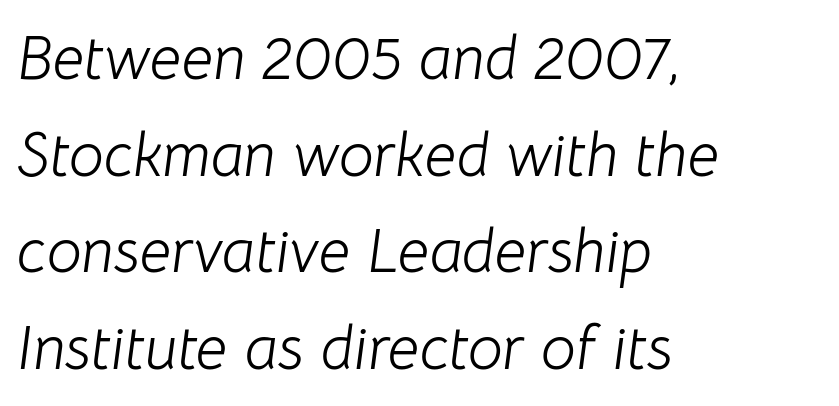
Is the stroke heavy? The answer is a plain regular-or-lighter. Here the designer chose a conventional face with non-uniform glyph widths. Inter-character spacing is left at the font's built-in metrics. Notice how the passage keeps a crisp vertical edge on the left only.
